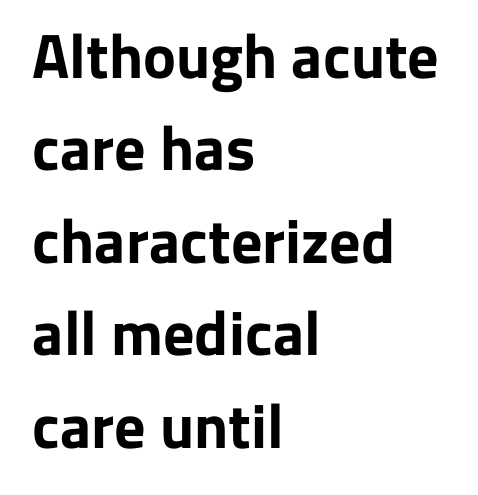
{"serif": "no", "italic": "no", "bold": "yes", "weight": "bold", "width": "normal", "stroke_contrast": "low", "x_height": "medium", "monospaced": "no", "underline": "no", "align": "left", "line_spacing": "normal", "line_spacing_ratio": 1.49, "letter_spacing": "normal", "letter_spacing_em": 0.0, "glyph_px": 62}
